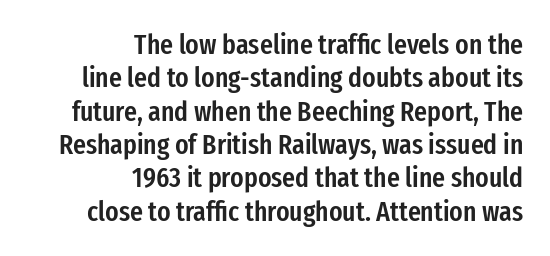
{"serif": "no", "italic": "no", "bold": "semi", "weight": "semibold", "width": "condensed", "stroke_contrast": "low", "x_height": "medium", "monospaced": "no", "underline": "no", "align": "right", "line_spacing_ratio": 1.19, "letter_spacing": "normal", "letter_spacing_em": 0.0, "glyph_px": 28}
